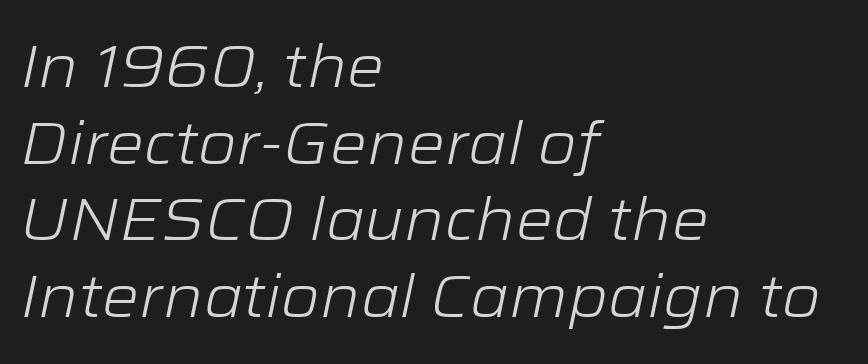
{"italic": "yes", "lean": "right", "slant_degrees": 12, "bold": "no", "weight": "light", "width": "wide", "stroke_contrast": "low", "x_height": "medium", "monospaced": "no", "underline": "no", "align": "left", "line_spacing": "normal", "line_spacing_ratio": 1.3, "letter_spacing": "normal", "letter_spacing_em": 0.0, "glyph_px": 59}
